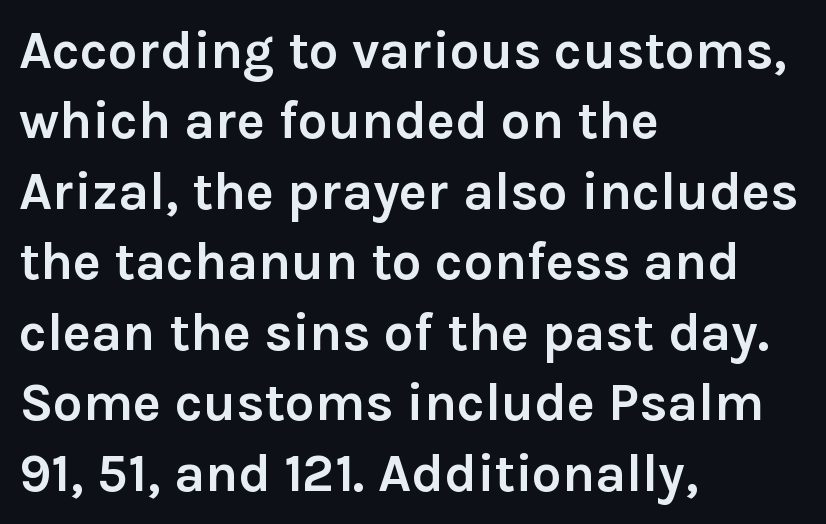
Q: Is the text bold? A: Yes.
Q: Is the text italic (slanted)? A: No, it is upright.
Q: Is the typeface a serif or a sans-serif typeface? A: Sans-serif.
Q: Is the text underlined? A: No.
Q: How is the paragraph aligned? A: Left-aligned.
Q: Is the spacing between letters normal or unusually wide? A: Normal.
Q: Is the spacing between lines tight, normal or loose? A: Normal.
Q: Width (condensed, normal, or wide)? A: Normal.
Q: Stroke contrast? A: Low.
Q: x-height? A: Medium.
Q: Monospaced? A: No.
